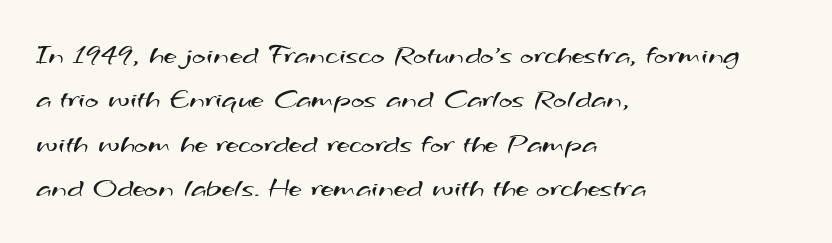
Q: Is the text bold? A: No.
Q: Is the typeface a serif or a sans-serif typeface? A: Sans-serif.
Q: Is the text underlined? A: No.
Q: How is the paragraph aligned? A: Left-aligned.
Q: Is the spacing between letters normal or unusually wide? A: Normal.
Q: Is the spacing between lines tight, normal or loose? A: Normal.
Q: Width (condensed, normal, or wide)? A: Wide.
Q: Stroke contrast? A: Medium.
Q: x-height? A: Small.
Q: Monospaced? A: No.
